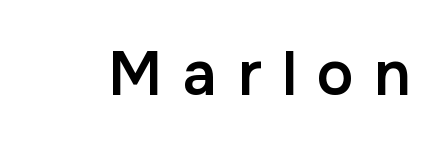
Type style note: lacks serifs. Anything drawn beneath the words? Only blank space. Tracking value appears strongly positive — letters spread wide. Spacing verdict: proportional, widths tailored to each character. Is there any slant? The stems are plumb.
